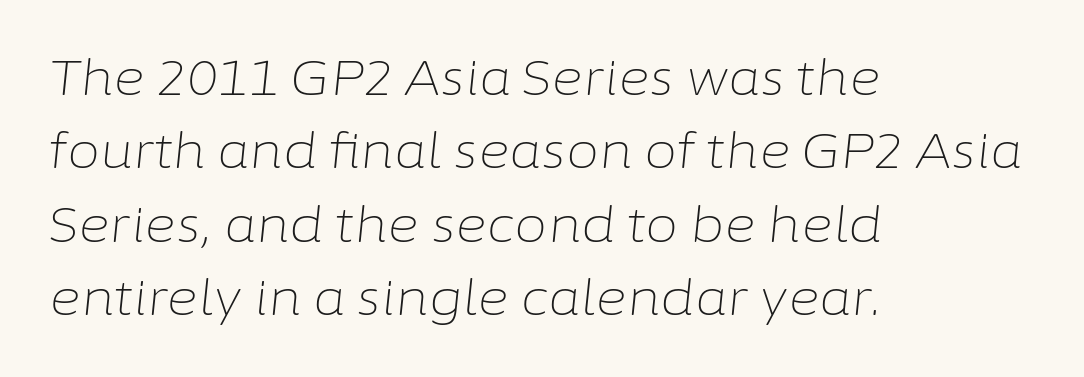
Q: Is the text bold? A: No.
Q: Is the text italic (slanted)? A: Yes, it leans right by about 6 degrees.
Q: Is the text underlined? A: No.
Q: How is the paragraph aligned? A: Left-aligned.
Q: Is the spacing between letters normal or unusually wide? A: Normal.
Q: Is the spacing between lines tight, normal or loose? A: Normal.
Q: Width (condensed, normal, or wide)? A: Normal.
Q: Stroke contrast? A: Low.
Q: x-height? A: Medium.
Q: Monospaced? A: No.
